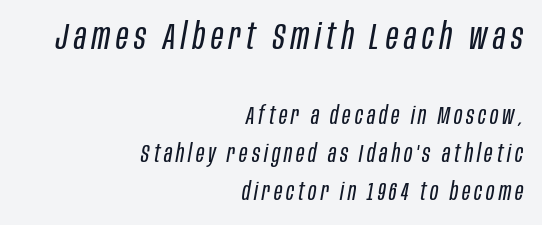
Q: Is the text bold? A: No.
Q: Is the text italic (slanted)? A: Yes, it leans right by about 10 degrees.
Q: Is the text underlined? A: No.
Q: How is the paragraph aligned? A: Right-aligned.
Q: Is the spacing between lines tight, normal or loose? A: Normal.
Q: Which block of text is set in a larger size, the first (top) or the second (bottom)? A: The first (top) one.
Q: Width (condensed, normal, or wide)? A: Condensed.
Q: Stroke contrast? A: Low.
Q: x-height? A: Large.
Q: Monospaced? A: No.
